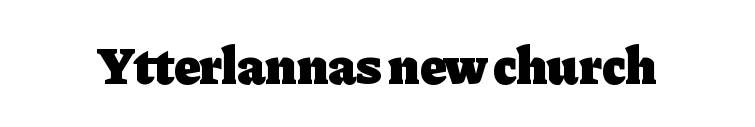
The lettering holds an erect, upright posture throughout. Here the designer chose a conventional face with non-uniform glyph widths. Strokes here are thick enough to call this a true bold. The passage shown has conventional tracking throughout. I'd call this a serif setting — the letters wear small feet.
